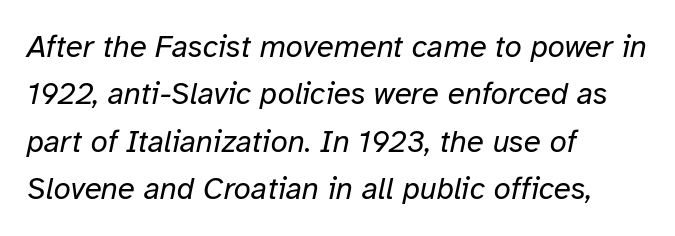
The image shows 31 px regular-weight type, italic (leaning right); set left-aligned, normal line spacing (1.53x), normal letter spacing, not underlined; low stroke contrast and a medium x-height.
